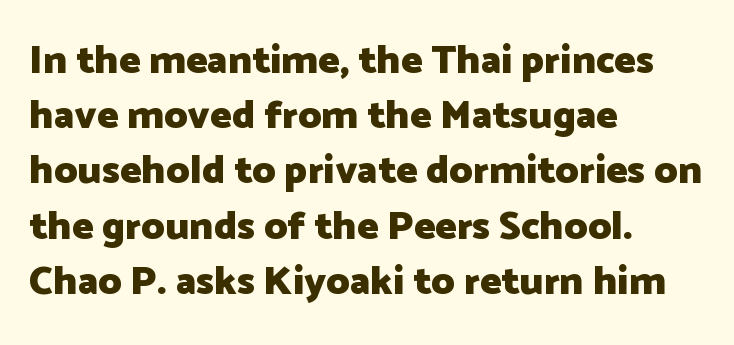
The face used here is a sans, in the tradition of grotesques and geometrics. Does extra space separate the letters? No, they use regular spacing. If you drew a line through each stem, it would be perfectly vertical. The passage shown is typed in a proportional face where columns would drift. The space beneath each line is pristine and unruled. Rows of type keep a routine distance in the vertical direction.
